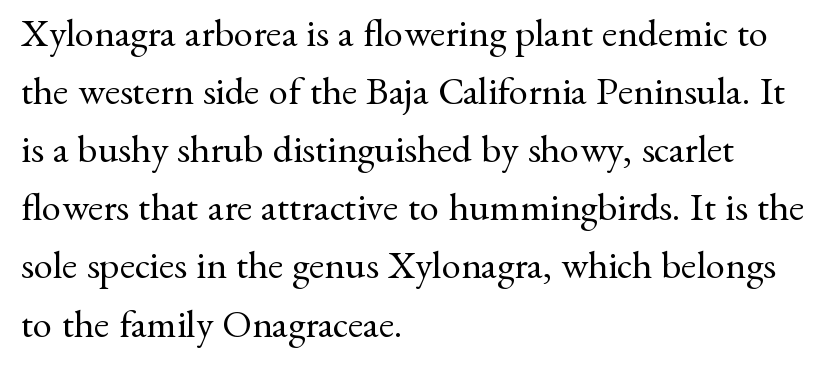
Underline: absent. Tall strokes in this sample are plumb rather than angled. Which margin do the lines hug? The left one — the right edge is uneven. Tracking here is standard; glyphs follow each other at the usual distance. Character widths vary here, with narrow letters taking less room than wide ones. The weight would be labelled regular, book, light, or lighter still.
